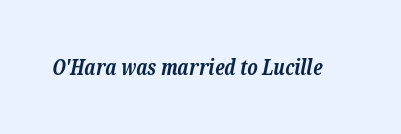
{"italic": "yes", "lean": "right", "slant_degrees": 12, "bold": "yes", "underline": "no", "letter_spacing": "normal", "letter_spacing_em": 0.0, "glyph_px": 21}
